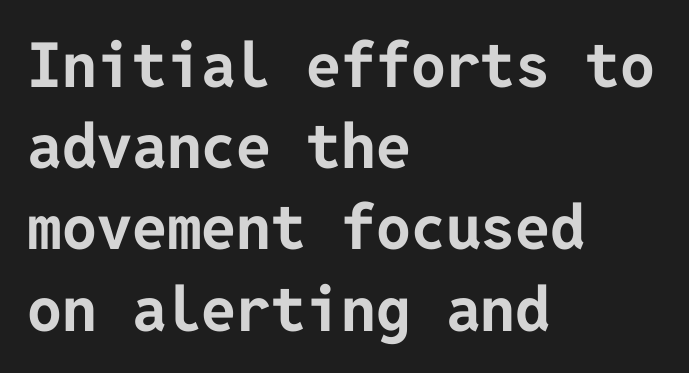
The text was rendered using a sans face with plain stroke endings. The lines sit at an ordinary, default distance from one another. Set as a true bold cut, around the 700 mark. The baseline area is clear. Line beginnings align vertically; line endings do not. This sample uses plain, unmodified letter spacing.
